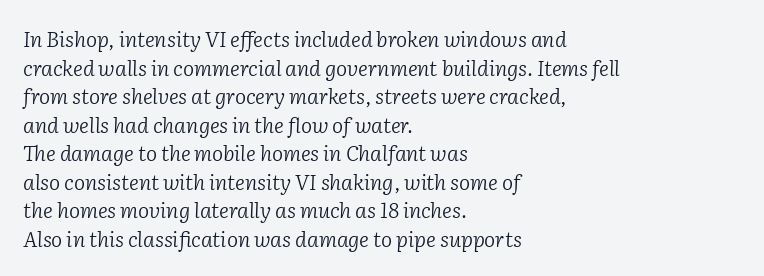
The image shows 21 px text type, italic (leaning right); set left-aligned, normal line spacing (1.36x), normal letter spacing, not underlined.
